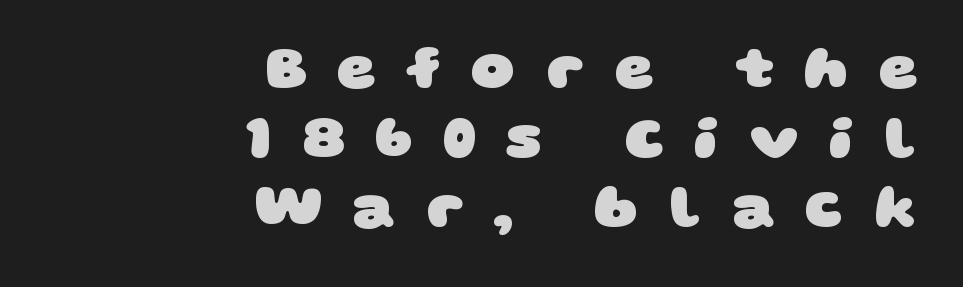
{"serif": "no", "bold": "yes", "weight": "heavy", "width": "wide", "stroke_contrast": "low", "x_height": "large", "monospaced": "no", "underline": "no", "align": "right", "line_spacing": "tight", "line_spacing_ratio": 1.14, "letter_spacing": "wide", "letter_spacing_em": 0.49, "glyph_px": 61}
